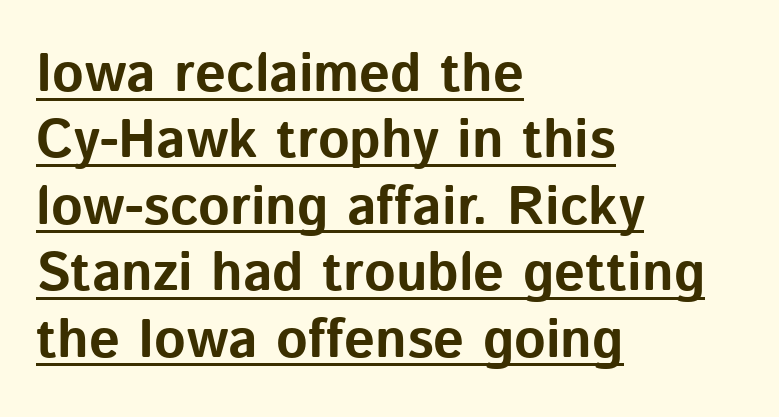
The image shows 54 px bold sans-serif type, upright; set left-aligned, line spacing 1.23x, normal letter spacing, underlined; low stroke contrast and a medium x-height.
